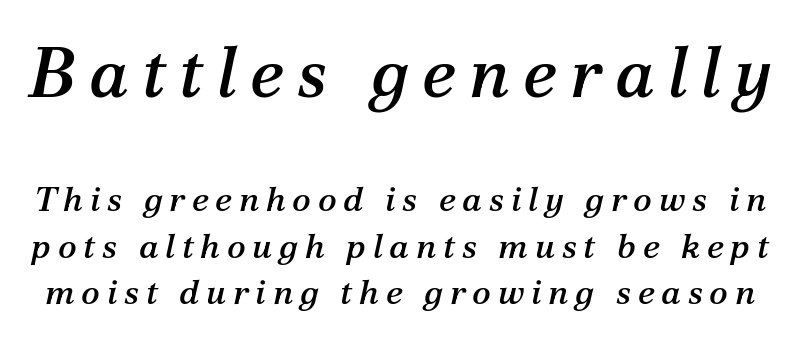
{"serif": "yes", "italic": "yes", "lean": "right", "slant_degrees": 12, "width": "normal", "stroke_contrast": "medium", "x_height": "medium", "monospaced": "no", "underline": "no", "line_spacing": "normal", "line_spacing_ratio": 1.33, "larger_block": "first", "size_ratio": 2.0, "glyph_px": 70}
